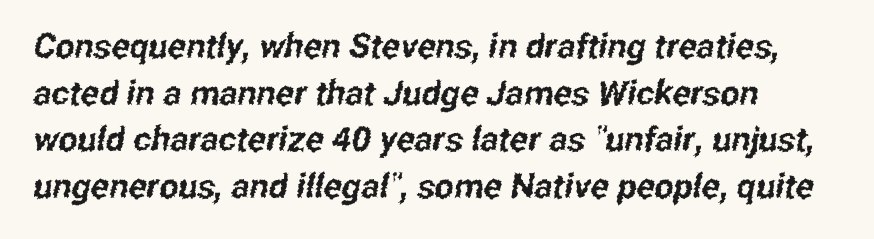
Q: Is the typeface a serif or a sans-serif typeface? A: Sans-serif.
Q: Is the text underlined? A: No.
Q: How is the paragraph aligned? A: Left-aligned.
Q: Is the spacing between letters normal or unusually wide? A: Normal.
Q: Is the spacing between lines tight, normal or loose? A: Normal.
Q: Width (condensed, normal, or wide)? A: Condensed.
Q: Stroke contrast? A: Low.
Q: x-height? A: Medium.
Q: Monospaced? A: No.
